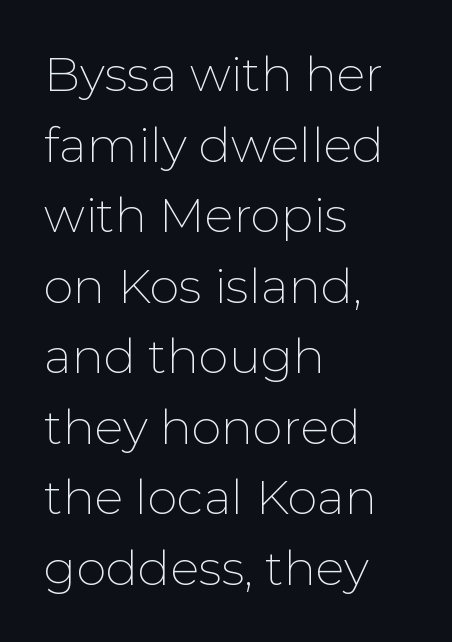
{"serif": "no", "italic": "no", "bold": "no", "weight": "thin", "width": "normal", "stroke_contrast": "low", "x_height": "medium", "monospaced": "no", "underline": "no", "align": "left", "line_spacing": "normal", "line_spacing_ratio": 1.47, "letter_spacing": "normal", "letter_spacing_em": 0.0, "glyph_px": 48}
